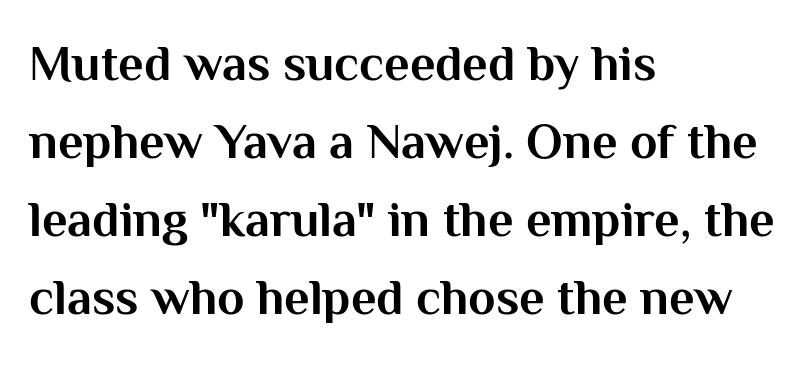
{"serif": "no", "italic": "no", "bold": "yes", "weight": "bold", "width": "normal", "stroke_contrast": "medium", "x_height": "medium", "monospaced": "no", "underline": "no", "align": "left", "line_spacing": "normal", "line_spacing_ratio": 1.56, "letter_spacing": "normal", "letter_spacing_em": 0.0, "glyph_px": 50}
